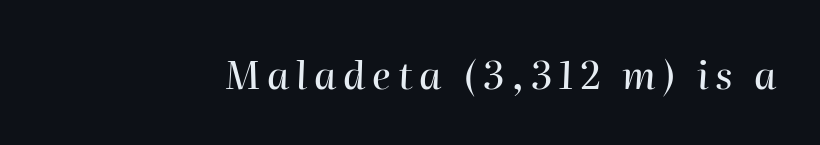
Q: Is the text italic (slanted)? A: Yes, it leans right by about 2 degrees.
Q: Is the text underlined? A: No.
Q: Width (condensed, normal, or wide)? A: Normal.
Q: Stroke contrast? A: High.
Q: x-height? A: Medium.
Q: Monospaced? A: No.
